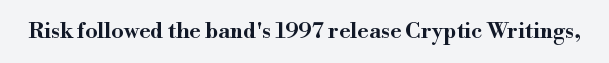
Q: Is the text italic (slanted)? A: No, it is upright.
Q: Is the text underlined? A: No.
Q: Is the spacing between letters normal or unusually wide? A: Normal.
